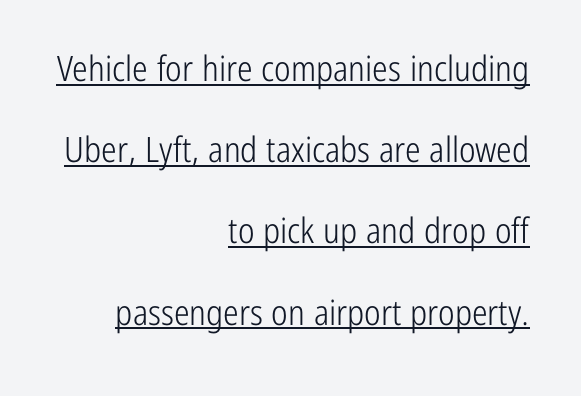
Q: Is the text bold? A: No.
Q: Is the text italic (slanted)? A: No, it is upright.
Q: Is the typeface a serif or a sans-serif typeface? A: Sans-serif.
Q: Is the text underlined? A: Yes.
Q: How is the paragraph aligned? A: Right-aligned.
Q: Is the spacing between letters normal or unusually wide? A: Normal.
Q: Is the spacing between lines tight, normal or loose? A: Loose.
Q: Width (condensed, normal, or wide)? A: Condensed.
Q: Stroke contrast? A: Low.
Q: x-height? A: Medium.
Q: Monospaced? A: No.
